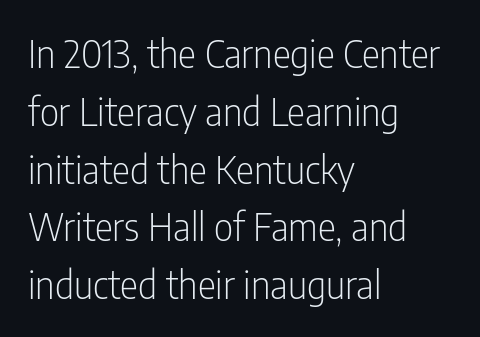
Q: Is the text bold? A: No.
Q: Is the text italic (slanted)? A: No, it is upright.
Q: Is the typeface a serif or a sans-serif typeface? A: Sans-serif.
Q: Is the text underlined? A: No.
Q: How is the paragraph aligned? A: Left-aligned.
Q: Is the spacing between letters normal or unusually wide? A: Normal.
Q: Is the spacing between lines tight, normal or loose? A: Normal.
Q: Width (condensed, normal, or wide)? A: Condensed.
Q: Stroke contrast? A: Low.
Q: x-height? A: Medium.
Q: Monospaced? A: No.
